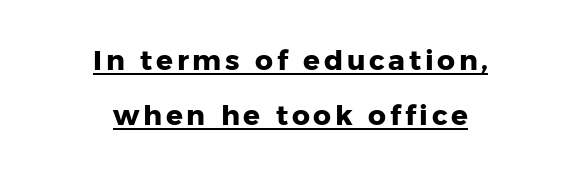
The lettering holds an erect, upright posture throughout. Vertical spacing — loose. The rendering uses natural spacing where letterforms have individual widths. The text was rendered using a sans face with plain stroke endings. Glance below the letters and you will spot a drawn line. These lines are centered, leaving both edges ragged.
